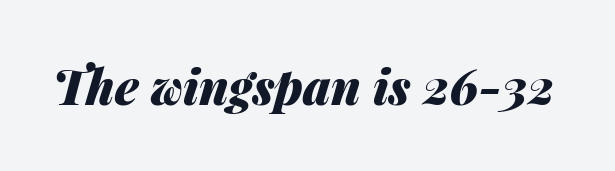
{"italic": "yes", "lean": "right", "slant_degrees": 14, "bold": "yes", "weight": "heavy", "width": "normal", "stroke_contrast": "medium", "x_height": "medium", "monospaced": "no", "underline": "no", "letter_spacing": "normal", "letter_spacing_em": 0.0, "glyph_px": 48}
